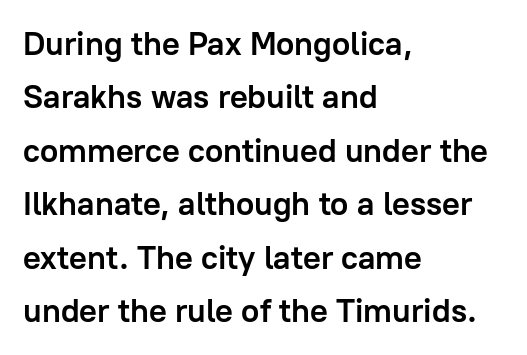
Q: Is the text bold? A: Yes.
Q: Is the text italic (slanted)? A: No, it is upright.
Q: Is the typeface a serif or a sans-serif typeface? A: Sans-serif.
Q: Is the text underlined? A: No.
Q: How is the paragraph aligned? A: Left-aligned.
Q: Is the spacing between letters normal or unusually wide? A: Normal.
Q: Is the spacing between lines tight, normal or loose? A: Normal.
Q: Width (condensed, normal, or wide)? A: Normal.
Q: Stroke contrast? A: Low.
Q: x-height? A: Medium.
Q: Monospaced? A: No.
